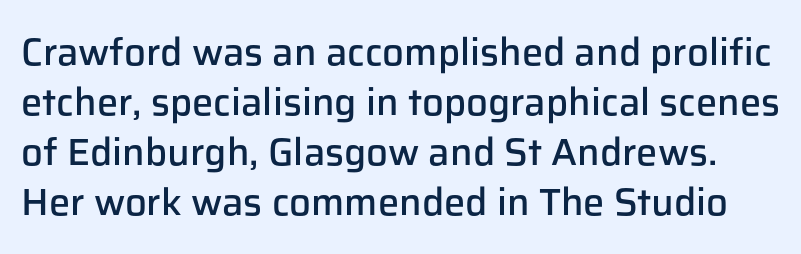
Q: Is the text bold? A: Semi-bold.
Q: Is the text italic (slanted)? A: No, it is upright.
Q: Is the typeface a serif or a sans-serif typeface? A: Sans-serif.
Q: Is the text underlined? A: No.
Q: Is the spacing between letters normal or unusually wide? A: Normal.
Q: Is the spacing between lines tight, normal or loose? A: Normal.
Q: Width (condensed, normal, or wide)? A: Normal.
Q: Stroke contrast? A: Low.
Q: x-height? A: Medium.
Q: Monospaced? A: No.
